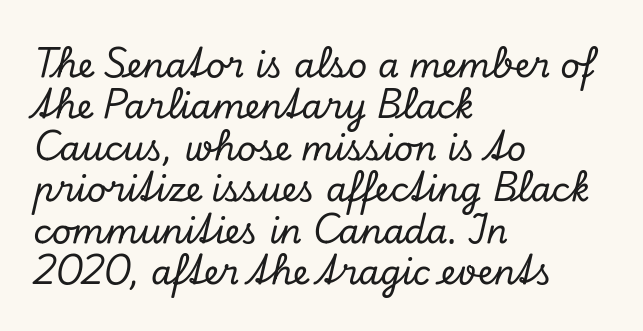
The image shows 34 px serif type, italic (leaning right); set left-aligned, line spacing 1.22x, normal letter spacing, not underlined; low stroke contrast and a small x-height.
